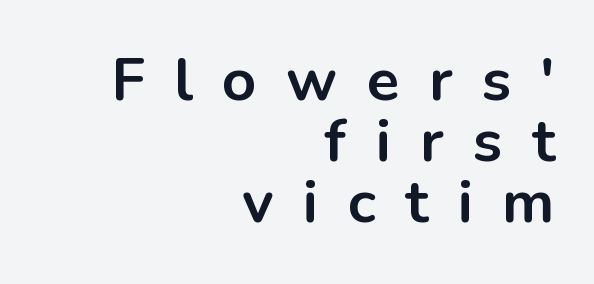
The image shows 60 px bold sans-serif type, upright; set right-aligned, tight line spacing (1.02x), unusually wide letter spacing (+0.49 em), not underlined; low stroke contrast and a medium x-height.
